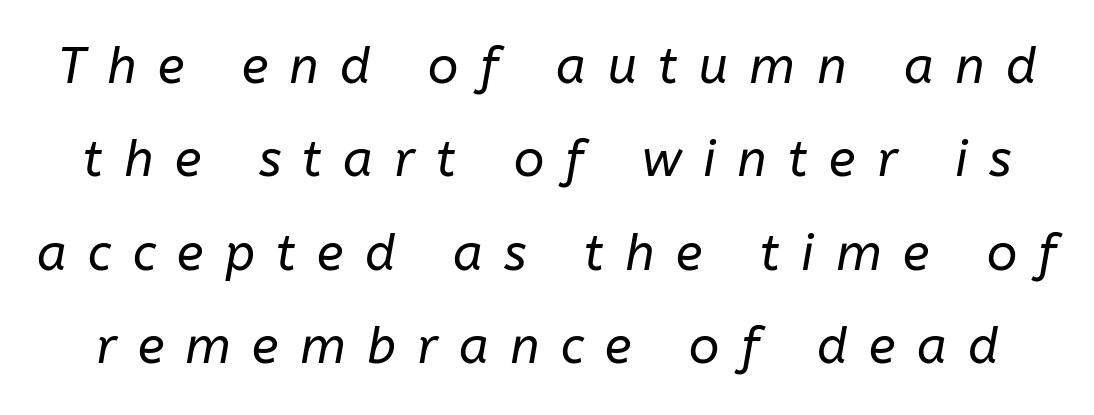
{"italic": "yes", "lean": "right", "slant_degrees": 10, "bold": "no", "weight": "regular", "width": "normal", "stroke_contrast": "low", "x_height": "medium", "monospaced": "no", "underline": "no", "line_spacing_ratio": 1.87, "letter_spacing": "wide", "letter_spacing_em": 0.43, "glyph_px": 50}
